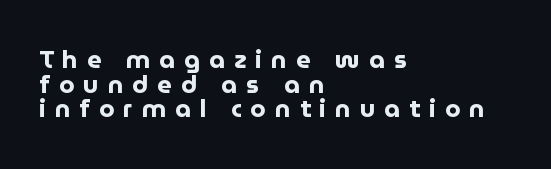
The image shows 25 px bold type, upright; set left-aligned, tight line spacing (0.99x), unusually wide letter spacing (+0.36 em), not underlined.
